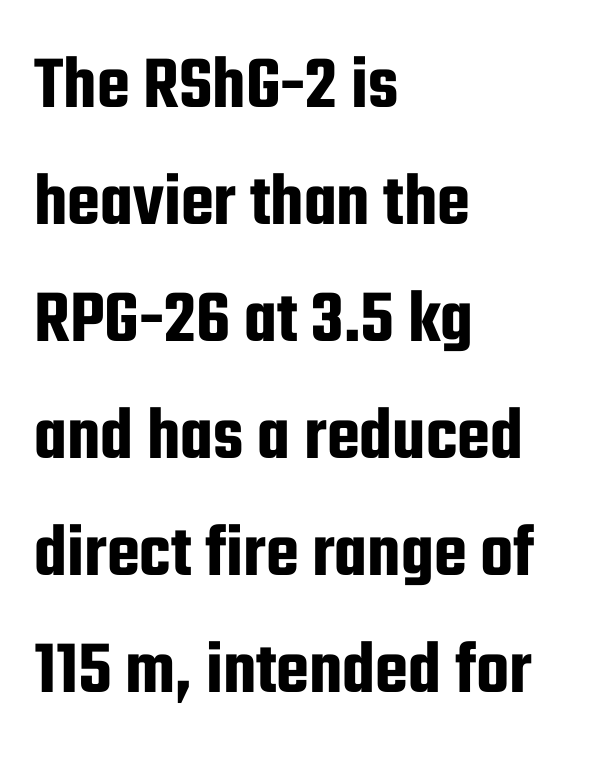
{"serif": "no", "italic": "no", "width": "condensed", "stroke_contrast": "low", "x_height": "medium", "monospaced": "no", "underline": "no", "align": "left", "line_spacing": "normal", "line_spacing_ratio": 1.54, "letter_spacing": "normal", "letter_spacing_em": 0.0, "glyph_px": 76}
